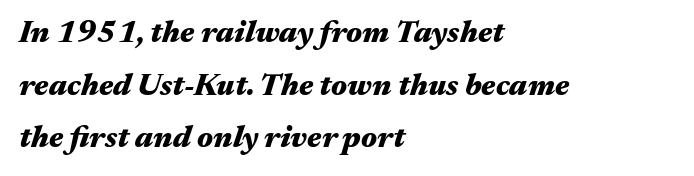
Q: Is the text bold? A: Yes.
Q: Is the text italic (slanted)? A: Yes, it leans right by about 17 degrees.
Q: Is the text underlined? A: No.
Q: How is the paragraph aligned? A: Left-aligned.
Q: Is the spacing between letters normal or unusually wide? A: Normal.
Q: Is the spacing between lines tight, normal or loose? A: Normal.
Q: Width (condensed, normal, or wide)? A: Wide.
Q: Stroke contrast? A: Medium.
Q: x-height? A: Medium.
Q: Monospaced? A: No.
